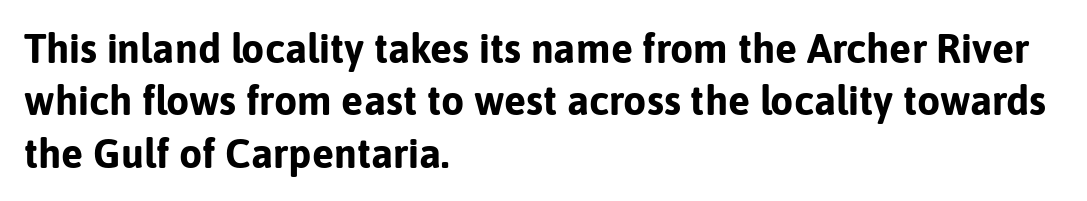
Q: Is the text bold? A: Yes.
Q: Is the text italic (slanted)? A: No, it is upright.
Q: Is the typeface a serif or a sans-serif typeface? A: Sans-serif.
Q: Is the text underlined? A: No.
Q: How is the paragraph aligned? A: Left-aligned.
Q: Is the spacing between letters normal or unusually wide? A: Normal.
Q: Is the spacing between lines tight, normal or loose? A: Normal.
Q: Width (condensed, normal, or wide)? A: Normal.
Q: Stroke contrast? A: Low.
Q: x-height? A: Medium.
Q: Monospaced? A: No.
